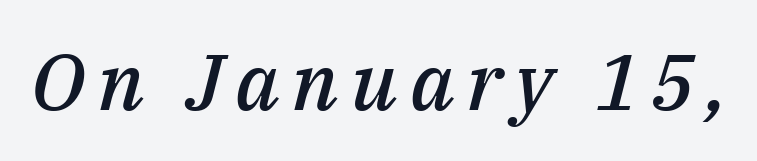
The image shows 79 px semibold type, italic (leaning right); set not underlined; medium stroke contrast and a medium x-height.
